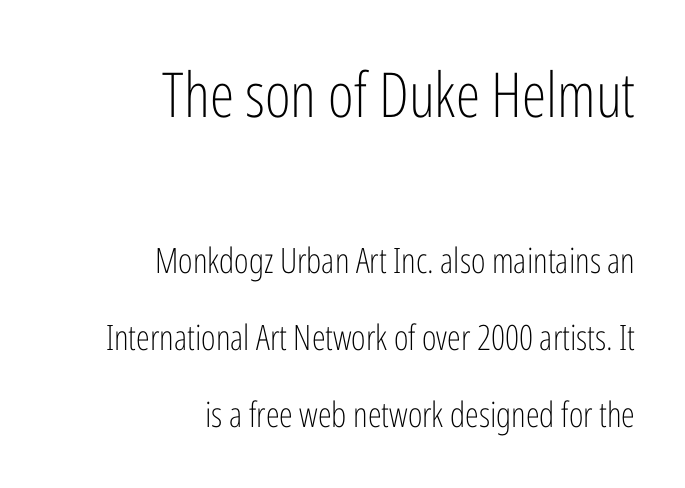
The image shows 62 px light, condensed sans-serif type, upright; set right-aligned, loose line spacing (2.19x), normal letter spacing, not underlined; the first (top) block is 1.77x larger; low stroke contrast and a medium x-height.
